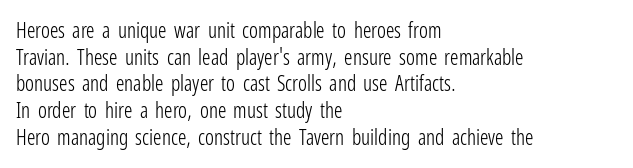
The image shows 21 px text type, upright; set left-aligned, normal line spacing (1.27x), normal letter spacing, not underlined.
